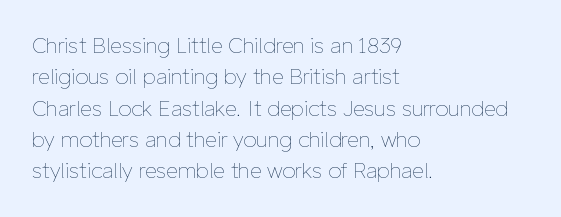
Q: Is the text bold? A: No.
Q: Is the text italic (slanted)? A: No, it is upright.
Q: Is the text underlined? A: No.
Q: How is the paragraph aligned? A: Left-aligned.
Q: Is the spacing between letters normal or unusually wide? A: Normal.
Q: Is the spacing between lines tight, normal or loose? A: Normal.
